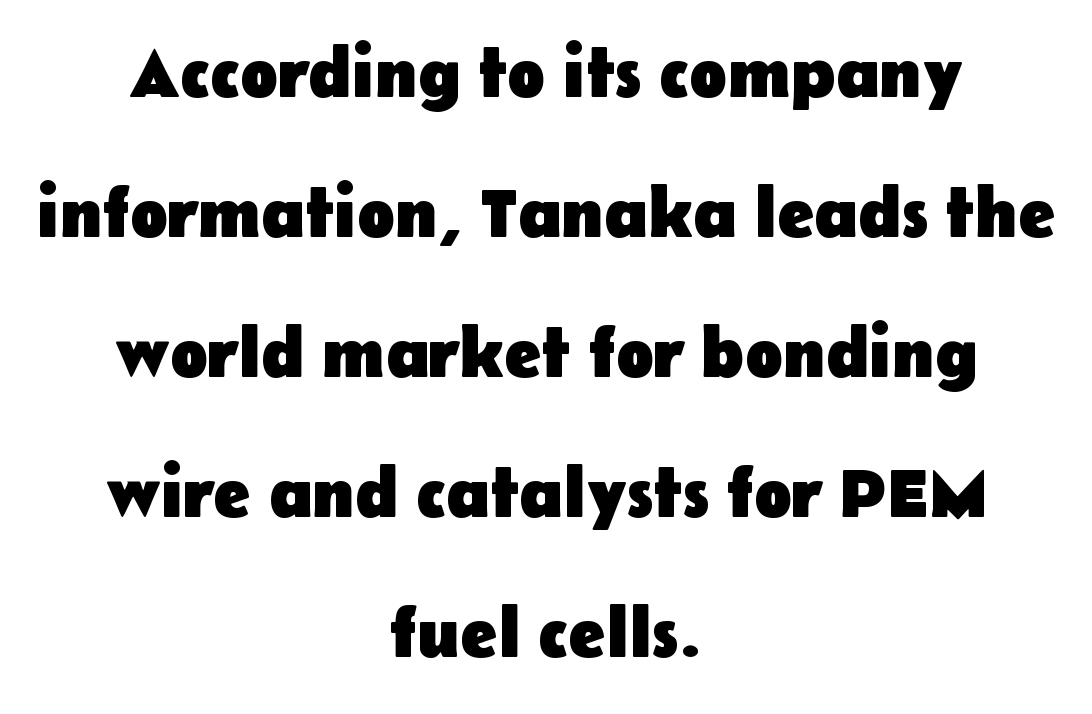
The image shows 70 px heavy sans-serif type, upright; set centered, loose line spacing (2.0x), normal letter spacing, not underlined; low stroke contrast and a medium x-height.
